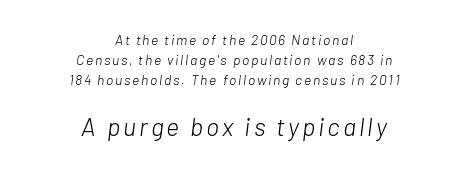
The image shows 25 px text type, italic (leaning right); set centered, normal line spacing (1.42x), not underlined; the second (bottom) block is 1.79x larger.
